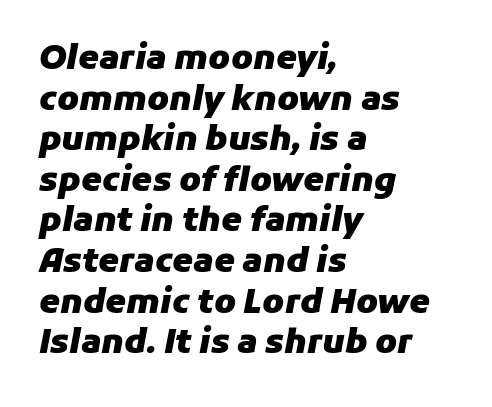
A classic flush-left, rag-right setting is used for this passage. A typesetter would call this proportional, since set widths differ per character. Short note: letters normally spaced. Words float on clear page, feet unadorned.
